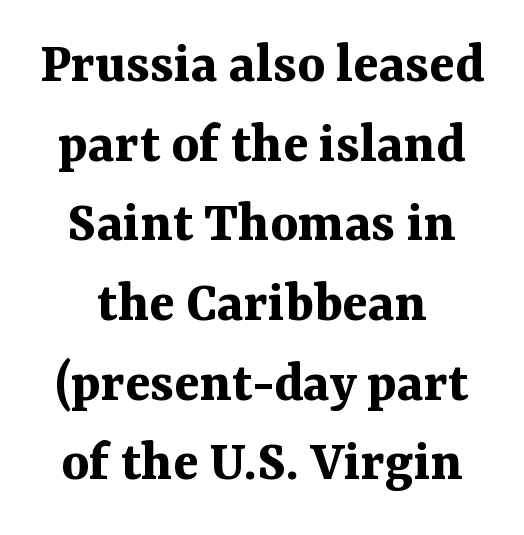
{"serif": "yes", "italic": "no", "bold": "yes", "weight": "bold", "width": "normal", "stroke_contrast": "medium", "x_height": "medium", "monospaced": "no", "underline": "no", "line_spacing": "normal", "line_spacing_ratio": 1.35, "letter_spacing": "normal", "letter_spacing_em": 0.0, "glyph_px": 59}
